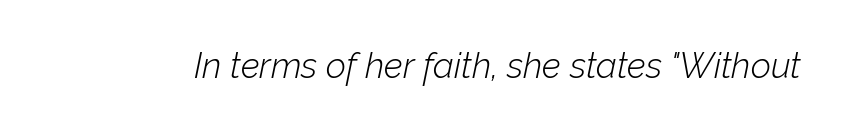
Each word holds together tightly as a unit, with standard inter-letter gaps. The letters advance in unequal steps, a hallmark of proportional type. Any mark beneath the type? The region is blank. The passage shown is not bold in any degree. Designer's note — italics engaged.
